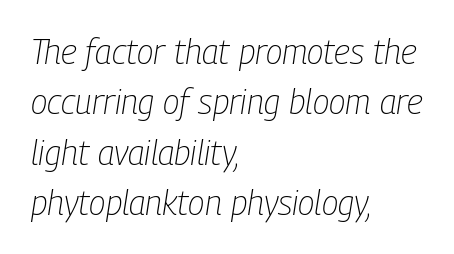
{"italic": "yes", "lean": "right", "slant_degrees": 9, "bold": "no", "weight": "light", "width": "condensed", "stroke_contrast": "low", "x_height": "medium", "monospaced": "no", "underline": "no", "align": "left", "line_spacing": "normal", "line_spacing_ratio": 1.48, "letter_spacing": "normal", "letter_spacing_em": 0.0, "glyph_px": 34}
